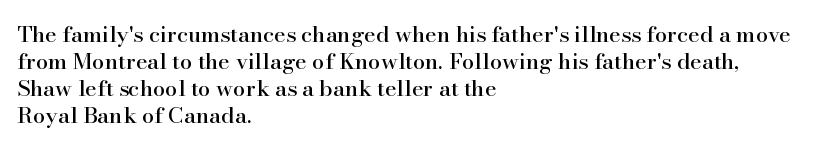
Is the block centered? No — it sits flush against the left margin. Beneath every word, the page is bare. What stands out about the letter spacing? Nothing — it is the standard amount. The lettering stays uniformly vertical, giving the passage a roman look.
